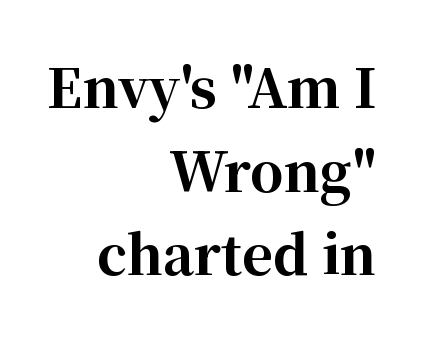
Q: Is the text bold? A: Yes.
Q: Is the text italic (slanted)? A: No, it is upright.
Q: Is the typeface a serif or a sans-serif typeface? A: Serif.
Q: Is the text underlined? A: No.
Q: How is the paragraph aligned? A: Right-aligned.
Q: Is the spacing between letters normal or unusually wide? A: Normal.
Q: Is the spacing between lines tight, normal or loose? A: Normal.
Q: Width (condensed, normal, or wide)? A: Normal.
Q: Stroke contrast? A: High.
Q: x-height? A: Medium.
Q: Monospaced? A: No.
